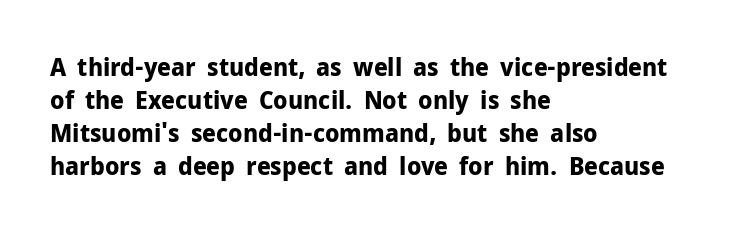
A full-strength bold gives these letters their thick strokes. The gaps between neighbouring characters are ordinary and unremarkable. The lines sit at an ordinary, default distance from one another. Descender tails drop into unmarked territory.
